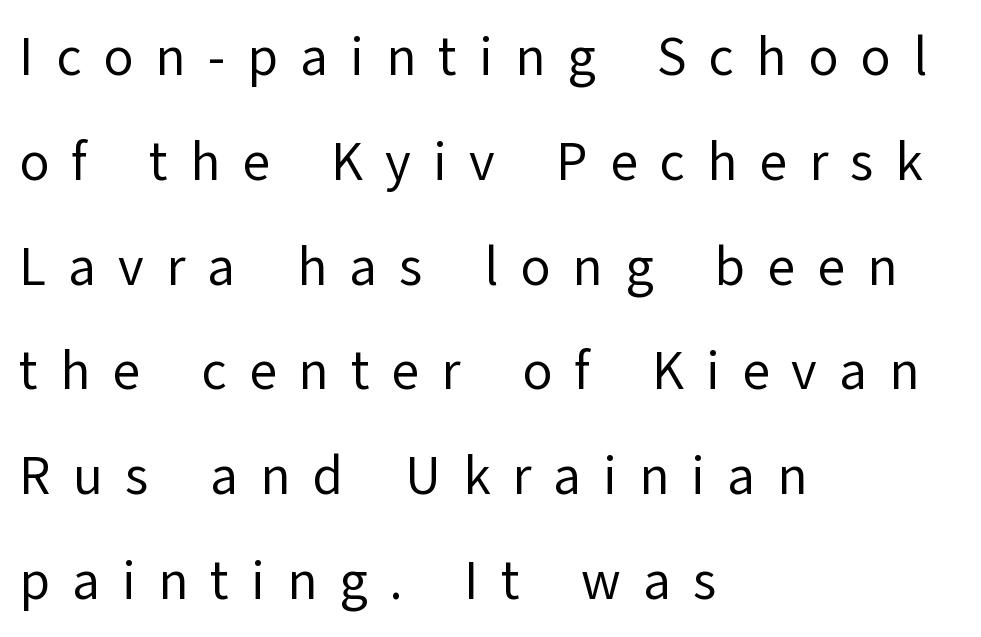
The image shows 54 px regular-weight sans-serif type, upright; set left-aligned, loose line spacing (1.94x), unusually wide letter spacing (+0.41 em), not underlined; low stroke contrast and a medium x-height.
